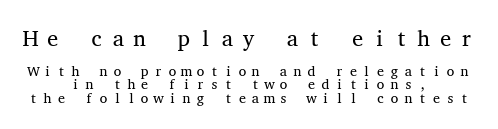
{"italic": "no", "bold": "no", "underline": "no", "align": "center", "line_spacing": "tight", "line_spacing_ratio": 0.96, "letter_spacing": "wide", "letter_spacing_em": 0.21, "larger_block": "first", "size_ratio": 1.57, "glyph_px": 22}
